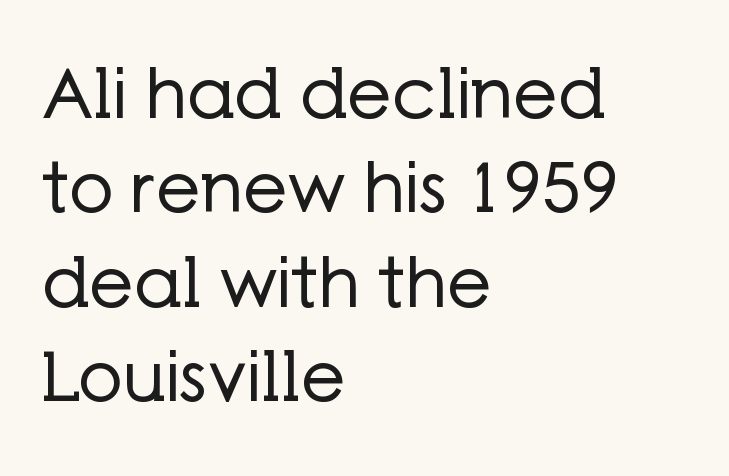
{"serif": "no", "italic": "no", "bold": "no", "weight": "regular", "width": "normal", "stroke_contrast": "low", "x_height": "medium", "monospaced": "no", "underline": "no", "align": "left", "line_spacing": "normal", "line_spacing_ratio": 1.35, "letter_spacing": "normal", "letter_spacing_em": 0.0, "glyph_px": 70}
